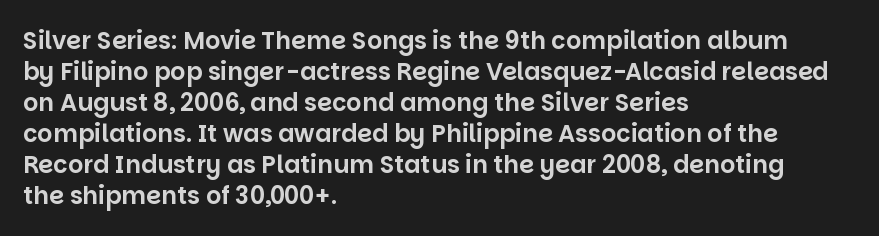
Q: Is the text italic (slanted)? A: No, it is upright.
Q: Is the text underlined? A: No.
Q: How is the paragraph aligned? A: Left-aligned.
Q: Is the spacing between letters normal or unusually wide? A: Normal.
Q: Is the spacing between lines tight, normal or loose? A: Normal.
